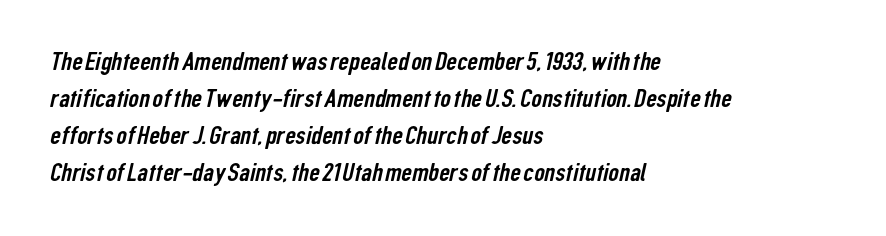
Honestly, the row spacing looks completely unremarkable. Every row of glyphs begins at an identical x-position on the left. The strip under each line holds only bare page. Here the glyphs are tracked normally, forming tight word shapes.
